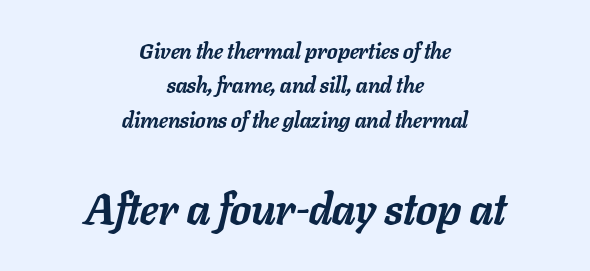
The image shows 44 px semibold type, italic (leaning right); set centered, normal line spacing (1.56x), normal letter spacing, not underlined; the second (bottom) block is 2.0x larger; low stroke contrast and a medium x-height.
